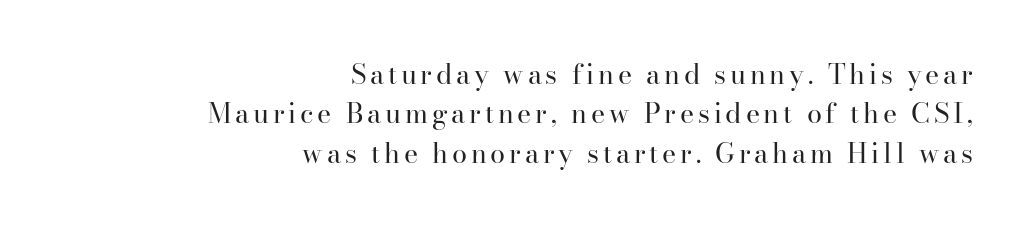
The typesetting does not lean heavy: it is not bold. Italic? Not at all — the glyphs are vertical. Does the copy run flush right? Yes — the right margin is perfectly even. Has an underline been added? It has not. The rows are spaced the way most documents space them.
